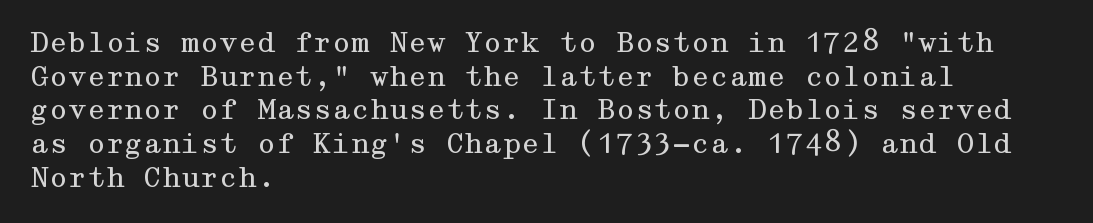
Q: Is the text bold? A: No.
Q: Is the text italic (slanted)? A: No, it is upright.
Q: Is the text underlined? A: No.
Q: How is the paragraph aligned? A: Left-aligned.
Q: Is the spacing between letters normal or unusually wide? A: Normal.
Q: Is the spacing between lines tight, normal or loose? A: Normal.
